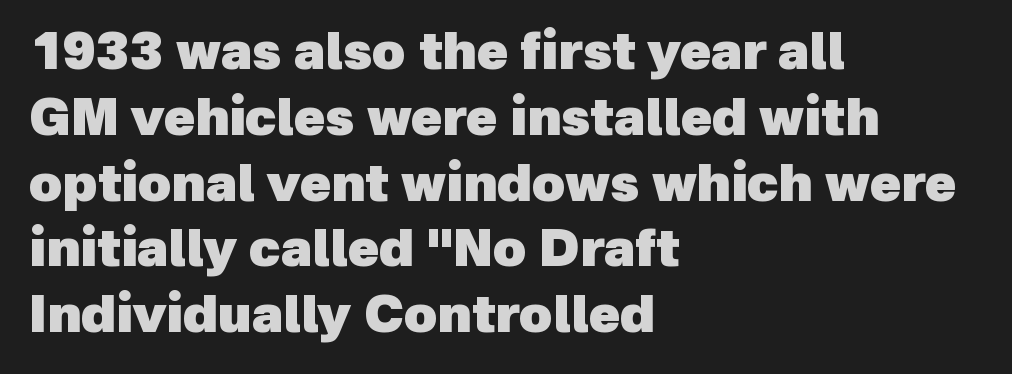
{"serif": "no", "bold": "yes", "weight": "heavy", "width": "normal", "x_height": "medium", "monospaced": "no", "underline": "no", "align": "left", "line_spacing": "normal", "line_spacing_ratio": 1.29, "letter_spacing": "normal", "letter_spacing_em": 0.0, "glyph_px": 51}
